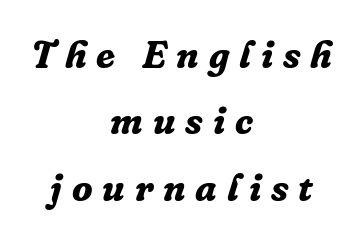
Q: Is the text bold? A: Yes.
Q: Is the text italic (slanted)? A: Yes, it leans right by about 16 degrees.
Q: Is the typeface a serif or a sans-serif typeface? A: Serif.
Q: Is the text underlined? A: No.
Q: How is the paragraph aligned? A: Centered.
Q: Is the spacing between letters normal or unusually wide? A: Unusually wide.
Q: Width (condensed, normal, or wide)? A: Normal.
Q: Stroke contrast? A: Low.
Q: x-height? A: Medium.
Q: Monospaced? A: No.
